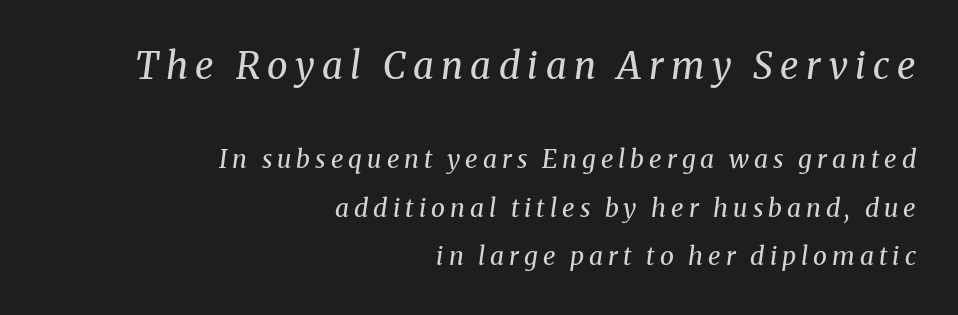
Q: Is the text bold? A: No.
Q: Is the text italic (slanted)? A: Yes, it leans right by about 8 degrees.
Q: Is the typeface a serif or a sans-serif typeface? A: Serif.
Q: Is the text underlined? A: No.
Q: How is the paragraph aligned? A: Right-aligned.
Q: Is the spacing between letters normal or unusually wide? A: Unusually wide.
Q: Is the spacing between lines tight, normal or loose? A: Loose.
Q: Which block of text is set in a larger size, the first (top) or the second (bottom)? A: The first (top) one.
Q: Width (condensed, normal, or wide)? A: Normal.
Q: Stroke contrast? A: Medium.
Q: x-height? A: Medium.
Q: Monospaced? A: No.
